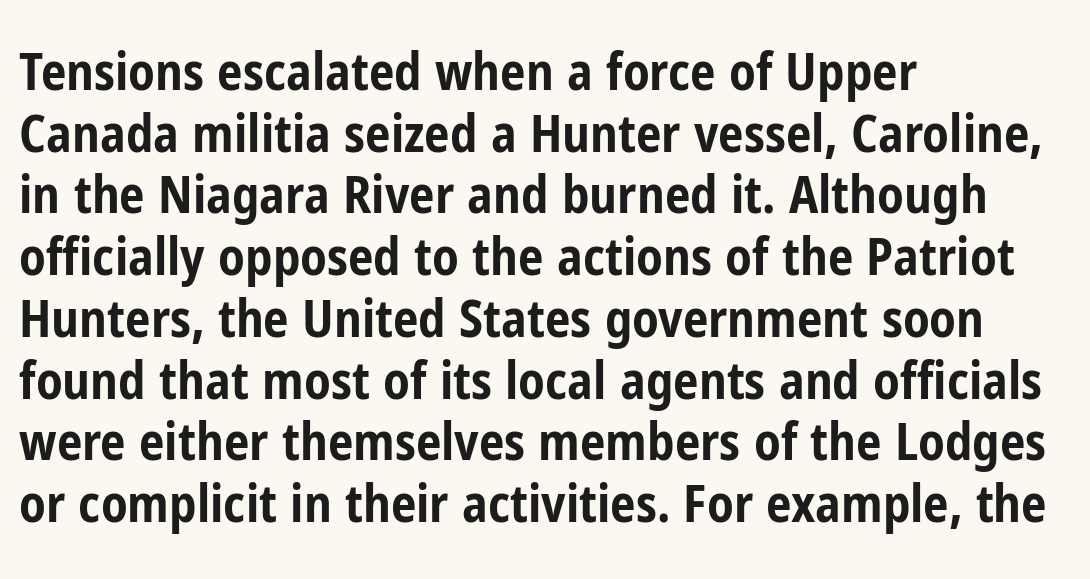
{"serif": "no", "italic": "no", "bold": "yes", "weight": "bold", "width": "condensed", "stroke_contrast": "low", "x_height": "medium", "monospaced": "no", "underline": "no", "align": "left", "line_spacing_ratio": 1.21, "letter_spacing": "normal", "letter_spacing_em": 0.0, "glyph_px": 51}
